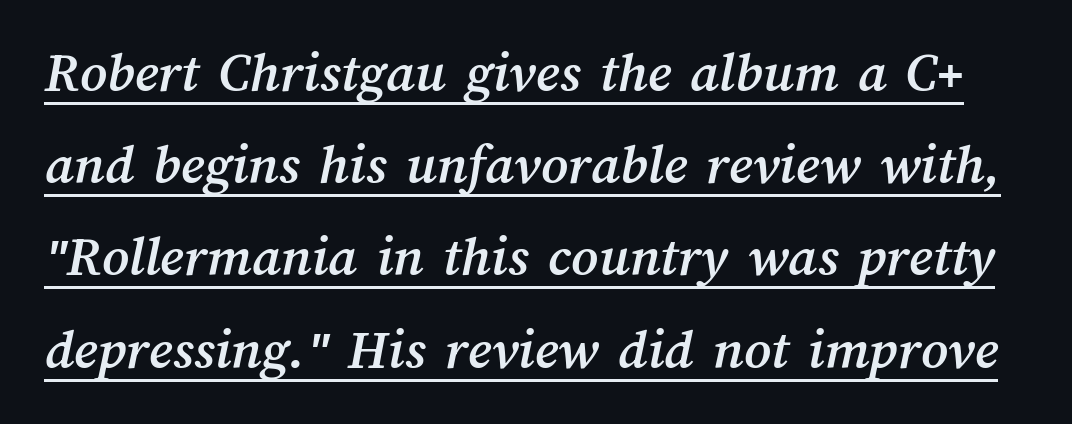
The image shows 58 px text type; set normal line spacing (1.59x), normal letter spacing, underlined; medium stroke contrast and a medium x-height.
